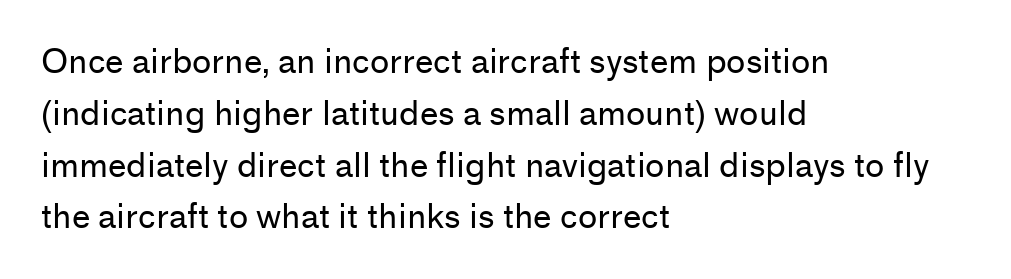
{"serif": "no", "italic": "no", "bold": "no", "weight": "regular", "width": "normal", "stroke_contrast": "low", "x_height": "medium", "monospaced": "no", "underline": "no", "align": "left", "line_spacing": "normal", "line_spacing_ratio": 1.57, "letter_spacing": "normal", "letter_spacing_em": 0.0, "glyph_px": 33}
